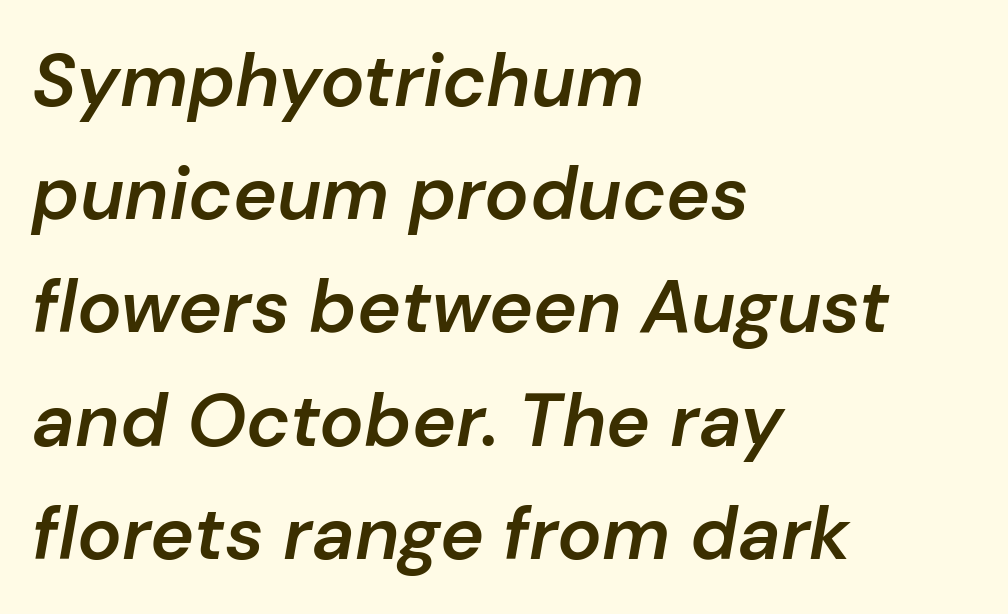
Q: Is the text bold? A: Semi-bold.
Q: Is the text italic (slanted)? A: Yes, it leans right by about 10 degrees.
Q: Is the text underlined? A: No.
Q: How is the paragraph aligned? A: Left-aligned.
Q: Is the spacing between letters normal or unusually wide? A: Normal.
Q: Is the spacing between lines tight, normal or loose? A: Normal.
Q: Width (condensed, normal, or wide)? A: Normal.
Q: Stroke contrast? A: Low.
Q: x-height? A: Medium.
Q: Monospaced? A: No.
